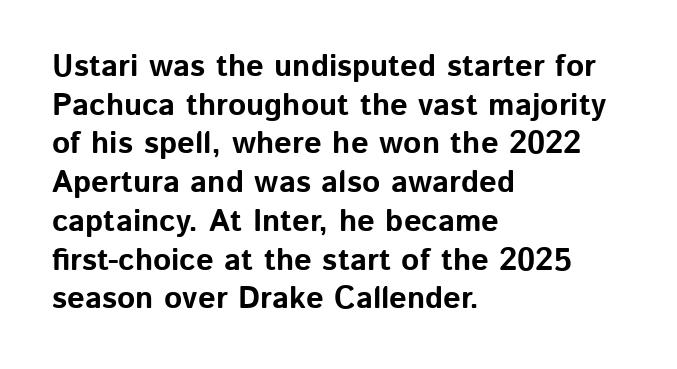
Q: Is the text bold? A: Yes.
Q: Is the text italic (slanted)? A: No, it is upright.
Q: Is the typeface a serif or a sans-serif typeface? A: Sans-serif.
Q: Is the text underlined? A: No.
Q: How is the paragraph aligned? A: Left-aligned.
Q: Is the spacing between letters normal or unusually wide? A: Normal.
Q: Is the spacing between lines tight, normal or loose? A: Normal.
Q: Width (condensed, normal, or wide)? A: Normal.
Q: Stroke contrast? A: Low.
Q: x-height? A: Medium.
Q: Monospaced? A: No.
